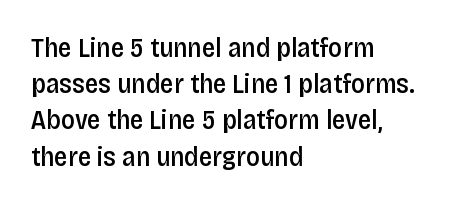
Q: Is the text bold? A: Semi-bold.
Q: Is the text italic (slanted)? A: No, it is upright.
Q: Is the text underlined? A: No.
Q: How is the paragraph aligned? A: Left-aligned.
Q: Is the spacing between letters normal or unusually wide? A: Normal.
Q: Is the spacing between lines tight, normal or loose? A: Normal.
